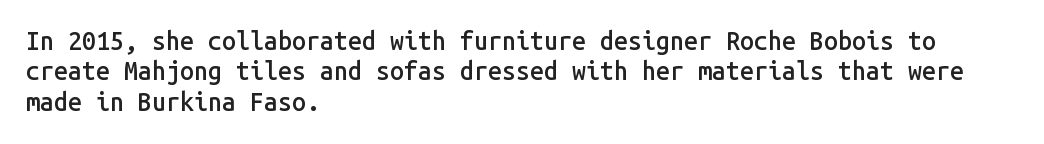
Q: Is the text bold? A: Semi-bold.
Q: Is the text italic (slanted)? A: No, it is upright.
Q: Is the text underlined? A: No.
Q: How is the paragraph aligned? A: Left-aligned.
Q: Is the spacing between letters normal or unusually wide? A: Normal.
